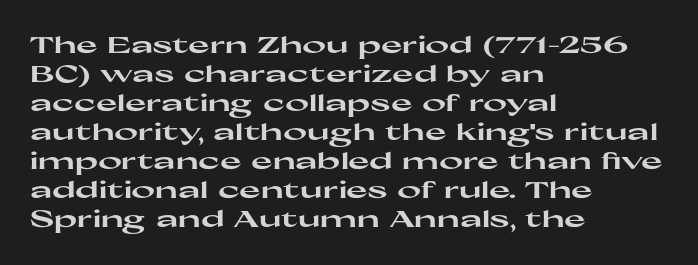
Q: Is the text bold? A: Yes.
Q: Is the text italic (slanted)? A: No, it is upright.
Q: Is the text underlined? A: No.
Q: How is the paragraph aligned? A: Left-aligned.
Q: Is the spacing between letters normal or unusually wide? A: Normal.
Q: Is the spacing between lines tight, normal or loose? A: Normal.
